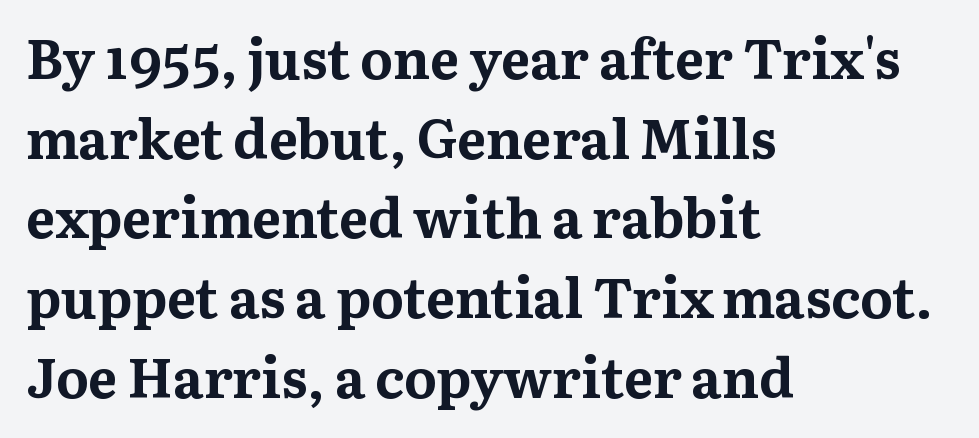
Just letters on the line, the space beneath them empty. Thick stems and heavy bowls — unmistakably bold. I'd call this a serif setting — the letters wear small feet. Default kerning and tracking; the words read as compact shapes.
